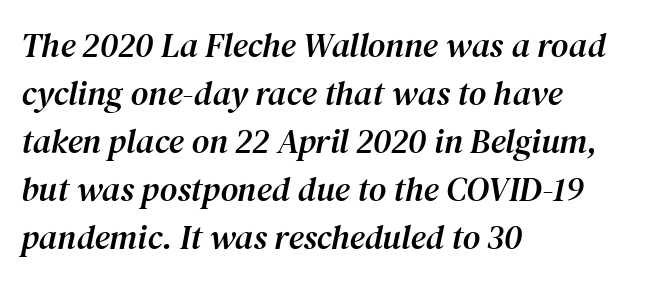
{"serif": "yes", "italic": "yes", "lean": "right", "slant_degrees": 12, "width": "normal", "stroke_contrast": "medium", "x_height": "medium", "monospaced": "no", "underline": "no", "align": "left", "line_spacing": "normal", "line_spacing_ratio": 1.41, "letter_spacing": "normal", "letter_spacing_em": 0.0, "glyph_px": 34}
